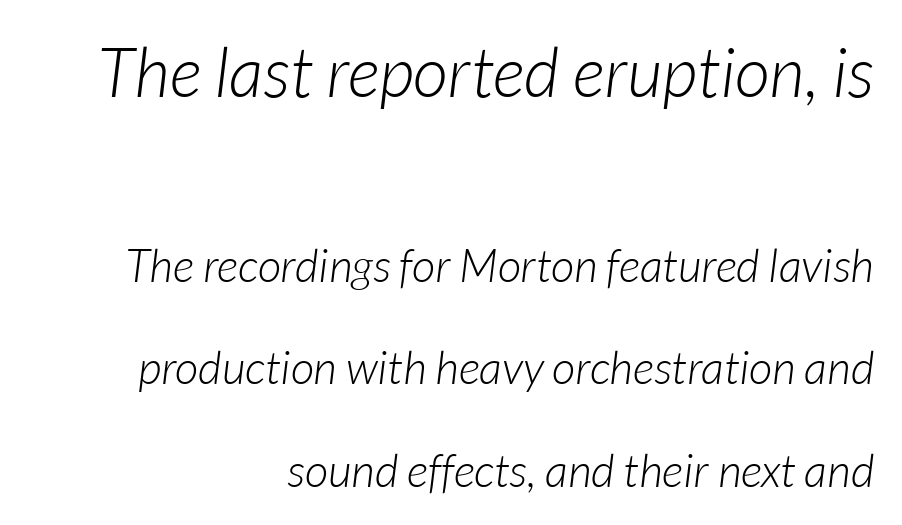
Q: Is the text bold? A: No.
Q: Is the text italic (slanted)? A: Yes, it leans right by about 7 degrees.
Q: Is the text underlined? A: No.
Q: How is the paragraph aligned? A: Right-aligned.
Q: Is the spacing between letters normal or unusually wide? A: Normal.
Q: Is the spacing between lines tight, normal or loose? A: Loose.
Q: Which block of text is set in a larger size, the first (top) or the second (bottom)? A: The first (top) one.
Q: Width (condensed, normal, or wide)? A: Normal.
Q: Stroke contrast? A: Low.
Q: x-height? A: Medium.
Q: Monospaced? A: No.
